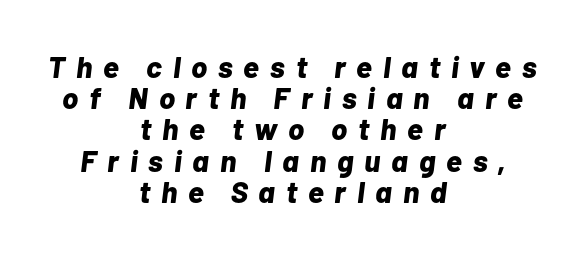
The image shows 30 px bold type, italic (leaning right); set centered, tight line spacing (1.04x), unusually wide letter spacing (+0.36 em), not underlined; low stroke contrast and a medium x-height.
